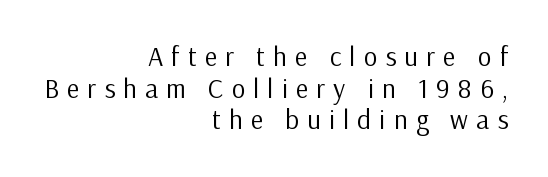
Q: Is the text bold? A: No.
Q: Is the text italic (slanted)? A: No, it is upright.
Q: Is the text underlined? A: No.
Q: How is the paragraph aligned? A: Right-aligned.
Q: Is the spacing between letters normal or unusually wide? A: Unusually wide.
